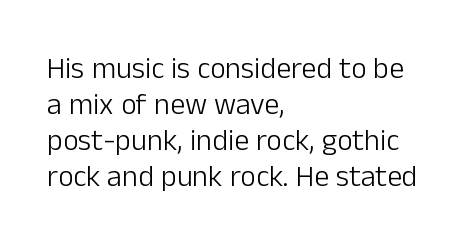
Q: Is the text bold? A: No.
Q: Is the text italic (slanted)? A: No, it is upright.
Q: Is the typeface a serif or a sans-serif typeface? A: Sans-serif.
Q: Is the text underlined? A: No.
Q: How is the paragraph aligned? A: Left-aligned.
Q: Is the spacing between letters normal or unusually wide? A: Normal.
Q: Width (condensed, normal, or wide)? A: Normal.
Q: Stroke contrast? A: Low.
Q: x-height? A: Medium.
Q: Monospaced? A: No.
